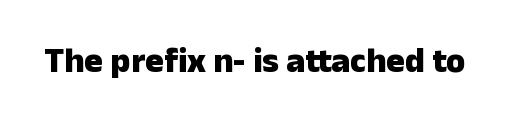
On the weight axis this lands at bold, roughly 700. A typesetter would call this proportional, since set widths differ per character. Spacing between characters is what you'd get straight out of the box. When letters stand straight like this, we call the style roman or upright. The gap between lines stays unmarked.
